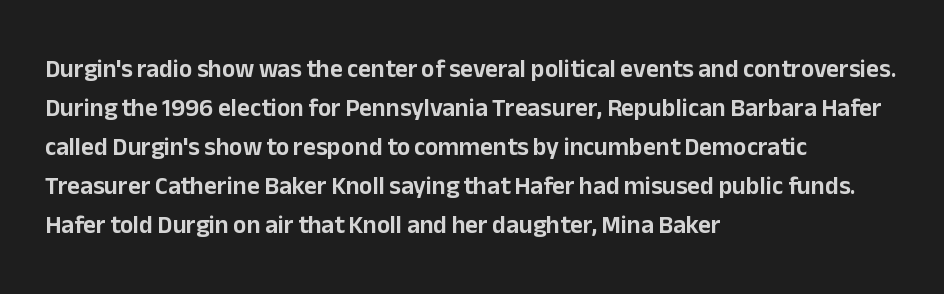
The horizontal fit of the characters is conventional and even. The passage shown stacks its lines at a standard gap. The letters stand straight up with perfectly vertical stems. Descender tails drop into unmarked territory. Is the block centered? No — it sits flush against the left margin.
